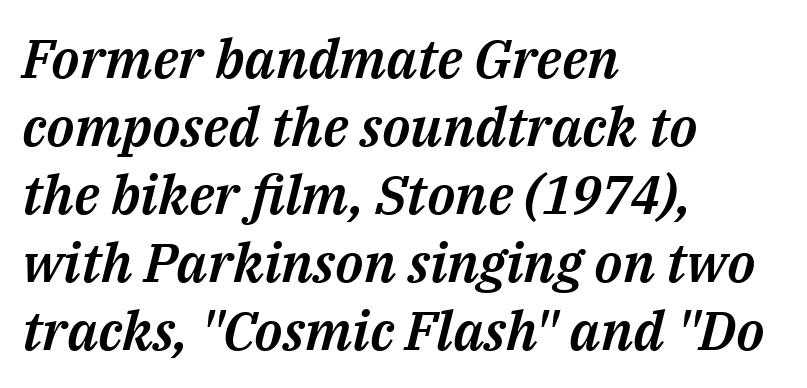
Q: Is the text italic (slanted)? A: Yes, it leans right by about 14 degrees.
Q: Is the text underlined? A: No.
Q: How is the paragraph aligned? A: Left-aligned.
Q: Is the spacing between letters normal or unusually wide? A: Normal.
Q: Is the spacing between lines tight, normal or loose? A: Normal.
Q: Width (condensed, normal, or wide)? A: Normal.
Q: Stroke contrast? A: Medium.
Q: x-height? A: Medium.
Q: Monospaced? A: No.
